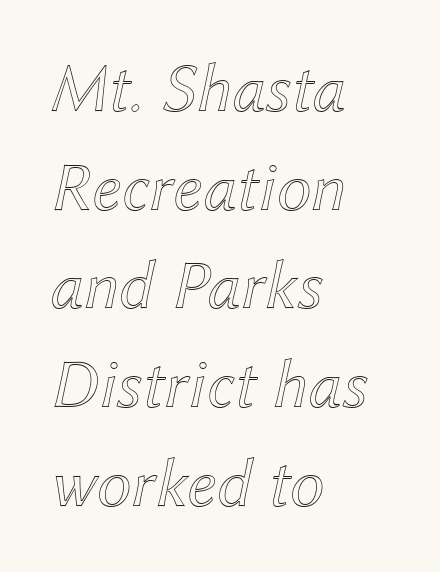
Observe the lean: these are italic letterforms. The vertical gap from one line to the next is medium. Here the designer chose a conventional face with non-uniform glyph widths. Students, note that the glyphs here touch the page at normal intervals. Every row of glyphs begins at an identical x-position on the left.
